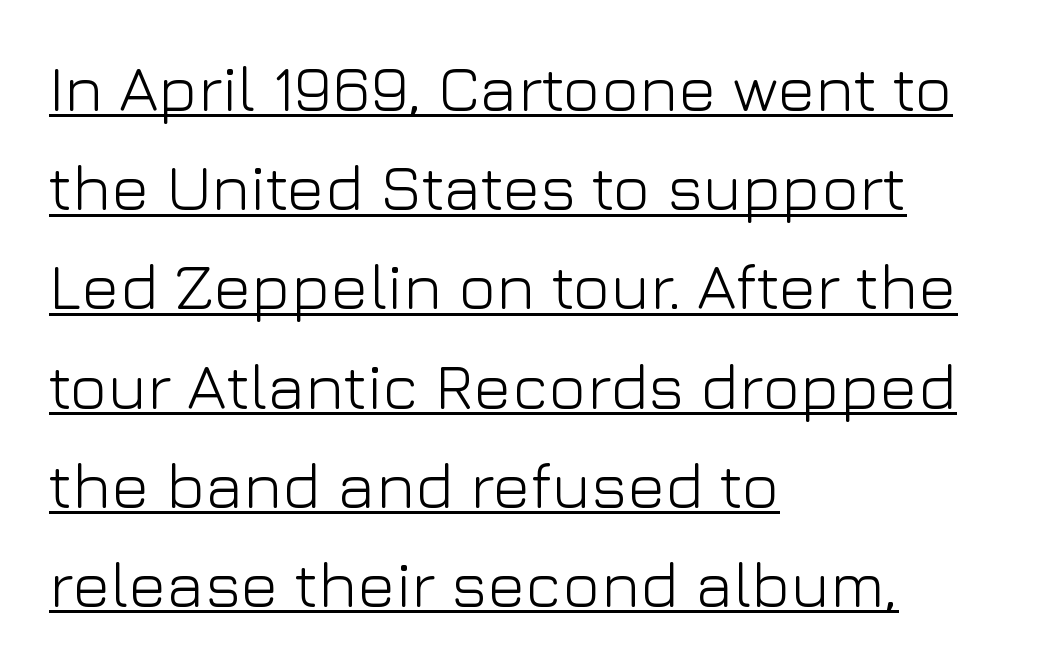
{"serif": "no", "italic": "no", "bold": "no", "weight": "light", "width": "normal", "stroke_contrast": "low", "x_height": "medium", "monospaced": "no", "underline": "yes", "align": "left", "line_spacing": "normal", "line_spacing_ratio": 1.55, "letter_spacing": "normal", "letter_spacing_em": 0.0, "glyph_px": 64}
